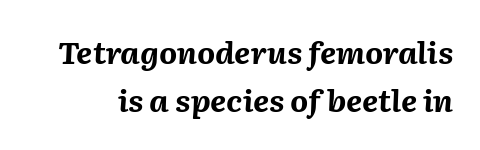
The letters sit at their default tracking, neither squeezed nor spread. Its strokes are broad and dark, the hallmark of bold type. Note the varied advance widths — an 'i' is clearly narrower than an 'm'. Quick note: underline off. Rendered with sloped, italic letterforms. The block of text has a typical density, with ordinary space between rows.
